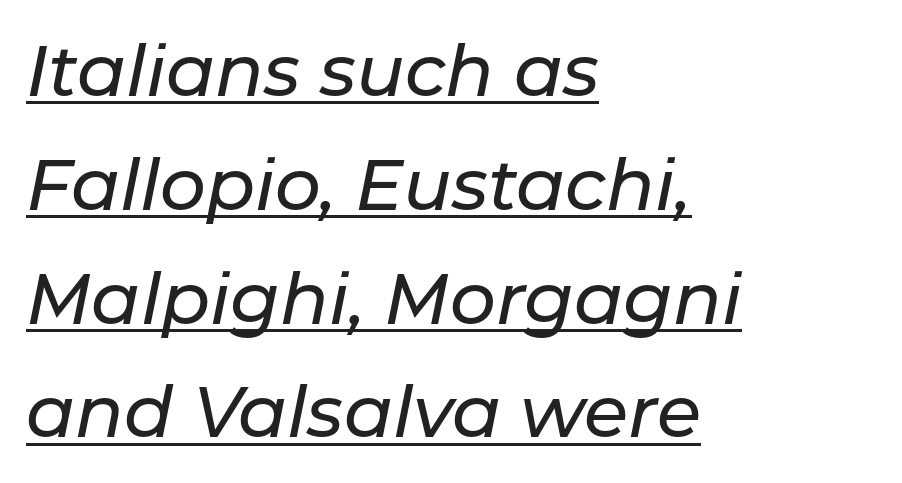
The image shows 72 px text type, italic (leaning right); set left-aligned, normal line spacing (1.58x), normal letter spacing, underlined; low stroke contrast and a medium x-height.
